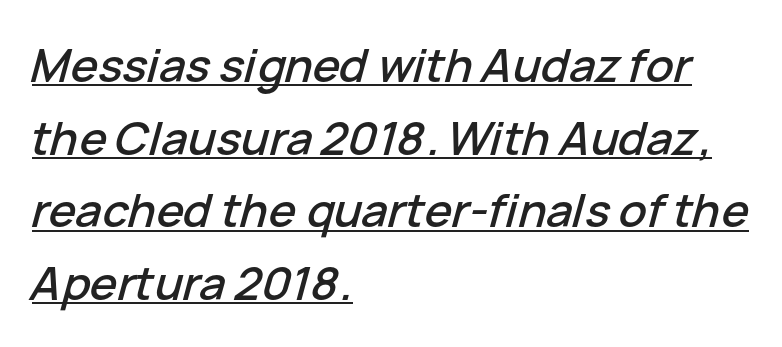
Q: Is the text italic (slanted)? A: Yes, it leans right by about 15 degrees.
Q: Is the text underlined? A: Yes.
Q: How is the paragraph aligned? A: Left-aligned.
Q: Is the spacing between letters normal or unusually wide? A: Normal.
Q: Is the spacing between lines tight, normal or loose? A: Normal.
Q: Width (condensed, normal, or wide)? A: Normal.
Q: Stroke contrast? A: Low.
Q: x-height? A: Medium.
Q: Monospaced? A: No.
